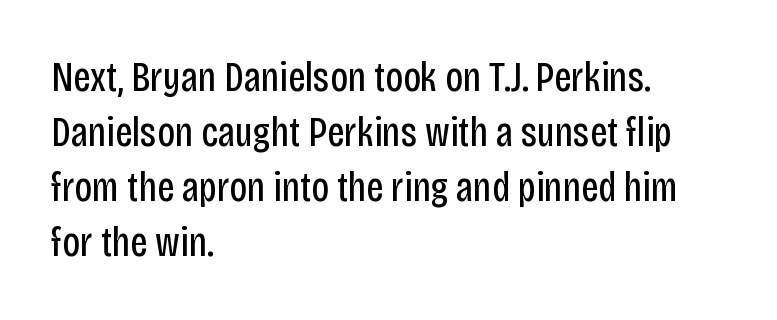
The face looks like a standard text weight, possibly lighter. Tracking here is standard; glyphs follow each other at the usual distance. Proportional: the letters do not fall into vertical columns. The type sits square on the baseline with zero lean.
